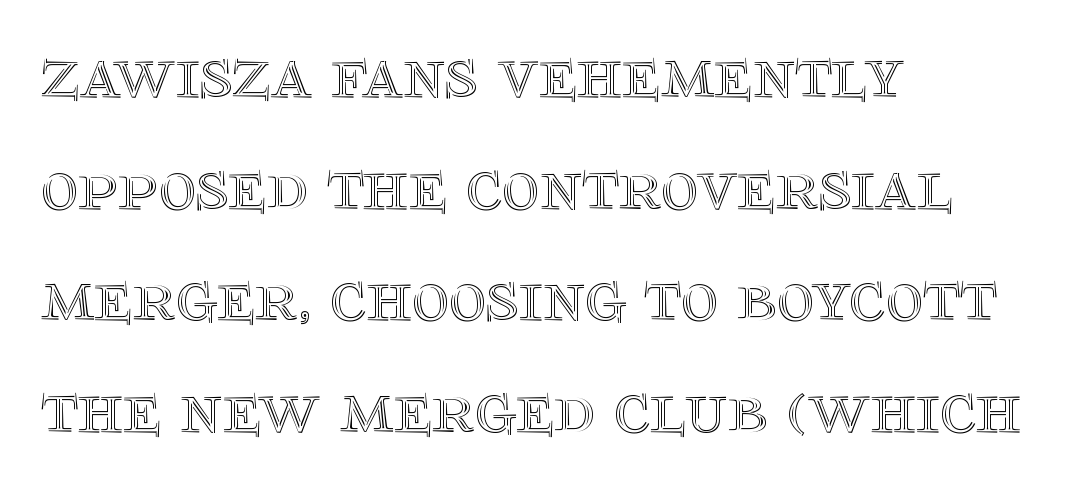
{"italic": "no", "width": "normal", "x_height": "large", "monospaced": "no", "underline": "no", "align": "left", "line_spacing": "normal", "line_spacing_ratio": 1.55, "letter_spacing": "normal", "letter_spacing_em": 0.0, "glyph_px": 72}
